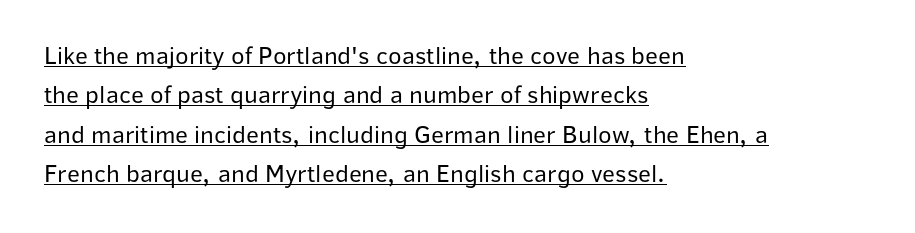
Q: Is the text bold? A: No.
Q: Is the text italic (slanted)? A: No, it is upright.
Q: Is the text underlined? A: Yes.
Q: How is the paragraph aligned? A: Left-aligned.
Q: Is the spacing between letters normal or unusually wide? A: Normal.
Q: Is the spacing between lines tight, normal or loose? A: Normal.
